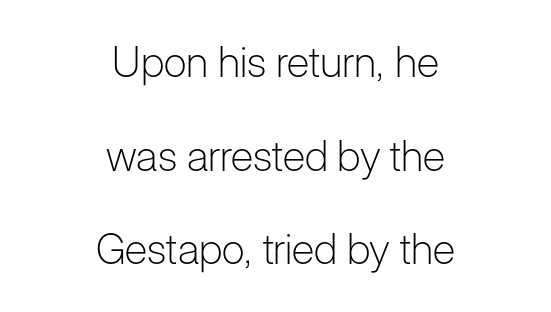
Q: Is the text bold? A: No.
Q: Is the text italic (slanted)? A: No, it is upright.
Q: Is the typeface a serif or a sans-serif typeface? A: Sans-serif.
Q: Is the text underlined? A: No.
Q: How is the paragraph aligned? A: Centered.
Q: Is the spacing between letters normal or unusually wide? A: Normal.
Q: Is the spacing between lines tight, normal or loose? A: Loose.
Q: Width (condensed, normal, or wide)? A: Normal.
Q: Stroke contrast? A: Low.
Q: x-height? A: Medium.
Q: Monospaced? A: No.
